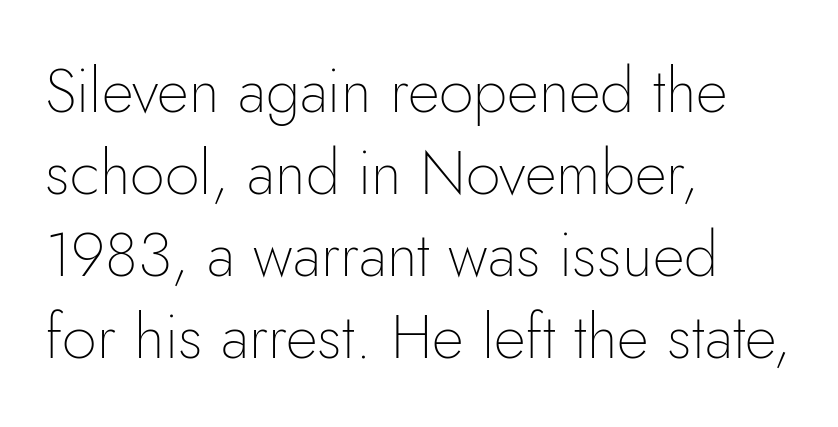
The image shows 62 px thin sans-serif type, upright; set left-aligned, normal line spacing (1.32x), normal letter spacing, not underlined; low stroke contrast and a small x-height.
